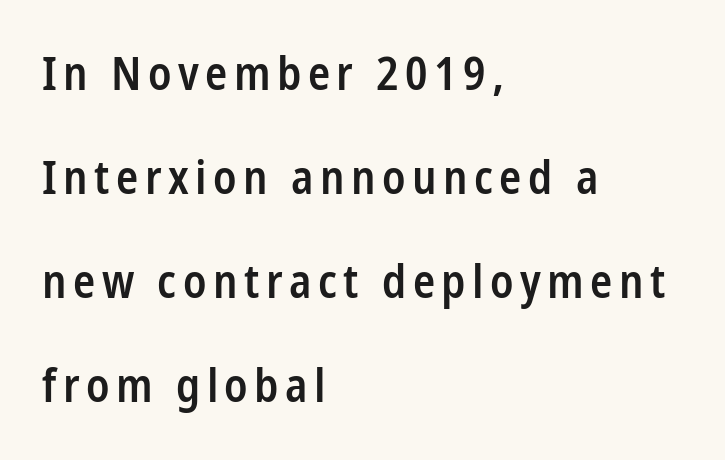
{"serif": "no", "italic": "no", "bold": "semi", "weight": "semibold", "width": "condensed", "stroke_contrast": "low", "x_height": "medium", "monospaced": "no", "underline": "no", "align": "left", "line_spacing": "loose", "line_spacing_ratio": 2.26, "glyph_px": 46}
